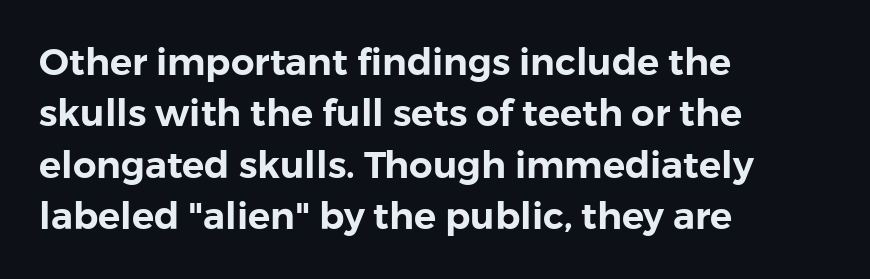
The image shows 37 px sans-serif type, upright; set left-aligned, normal line spacing (1.39x), normal letter spacing, not underlined; low stroke contrast and a medium x-height.
